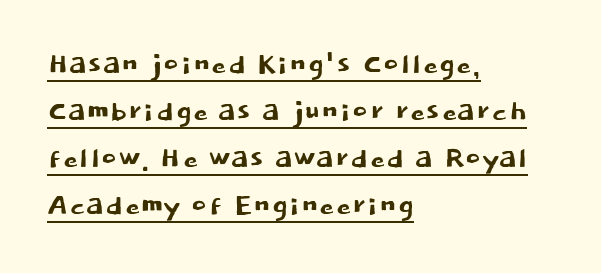
Q: Is the text italic (slanted)? A: No, it is upright.
Q: Is the typeface a serif or a sans-serif typeface? A: Sans-serif.
Q: Is the text underlined? A: Yes.
Q: How is the paragraph aligned? A: Left-aligned.
Q: Is the spacing between letters normal or unusually wide? A: Normal.
Q: Is the spacing between lines tight, normal or loose? A: Normal.
Q: Width (condensed, normal, or wide)? A: Normal.
Q: Stroke contrast? A: Low.
Q: x-height? A: Large.
Q: Monospaced? A: No.
